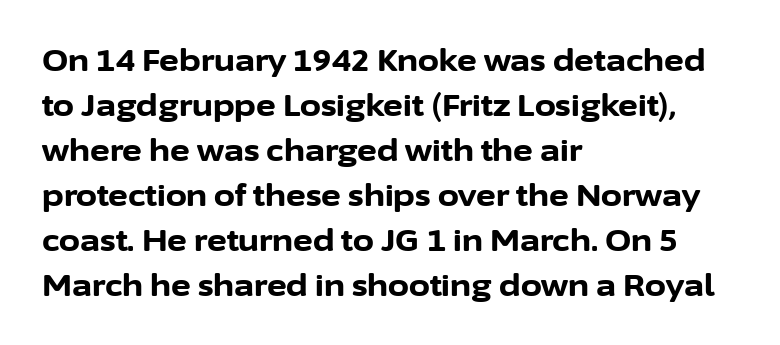
{"serif": "no", "italic": "no", "bold": "yes", "weight": "bold", "width": "normal", "stroke_contrast": "low", "x_height": "medium", "monospaced": "no", "underline": "no", "align": "left", "line_spacing": "normal", "line_spacing_ratio": 1.5, "letter_spacing": "normal", "letter_spacing_em": 0.0, "glyph_px": 30}
